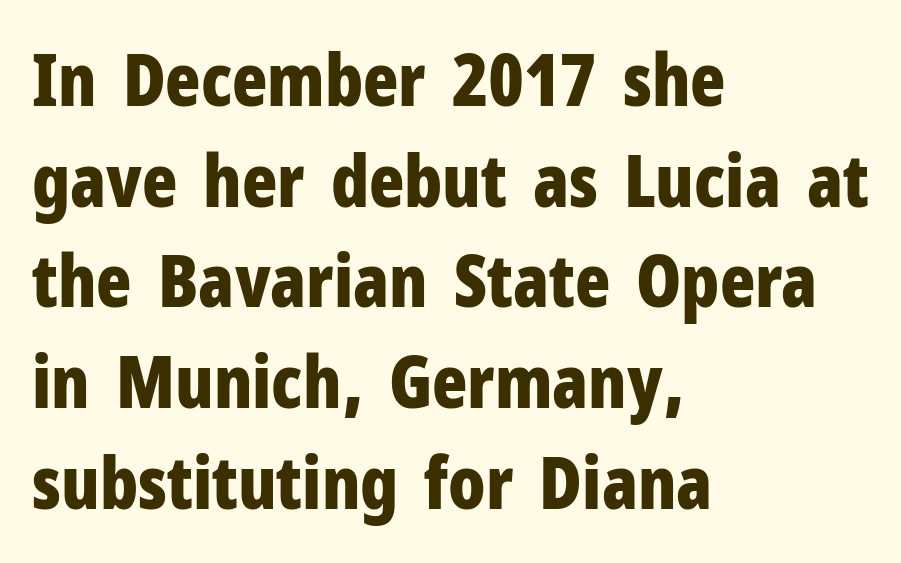
A typesetter would call this proportional, since set widths differ per character. These lines carry a lot of weight — the face is fully bold. The gaps between neighbouring characters are ordinary and unremarkable. Evenly set lines give the paragraph a standard silhouette. Are there feet on the stems? There aren't — it's a sans.
